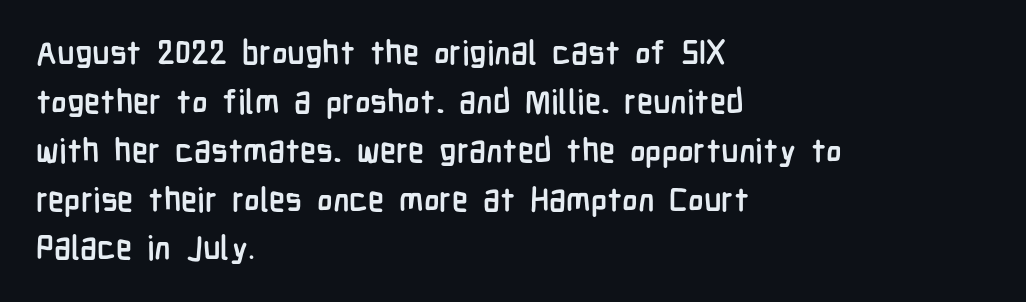
Q: Is the text bold? A: Yes.
Q: Is the text italic (slanted)? A: No, it is upright.
Q: Is the typeface a serif or a sans-serif typeface? A: Sans-serif.
Q: Is the text underlined? A: No.
Q: How is the paragraph aligned? A: Left-aligned.
Q: Is the spacing between letters normal or unusually wide? A: Normal.
Q: Is the spacing between lines tight, normal or loose? A: Normal.
Q: Width (condensed, normal, or wide)? A: Condensed.
Q: Stroke contrast? A: Low.
Q: x-height? A: Medium.
Q: Monospaced? A: No.
